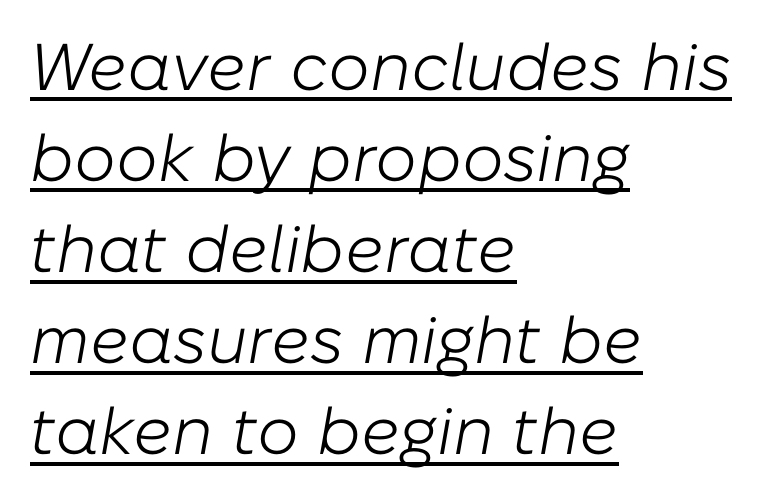
Q: Is the text bold? A: No.
Q: Is the text italic (slanted)? A: Yes, it leans right by about 10 degrees.
Q: Is the text underlined? A: Yes.
Q: How is the paragraph aligned? A: Left-aligned.
Q: Is the spacing between letters normal or unusually wide? A: Normal.
Q: Is the spacing between lines tight, normal or loose? A: Normal.
Q: Width (condensed, normal, or wide)? A: Normal.
Q: Stroke contrast? A: Low.
Q: x-height? A: Medium.
Q: Monospaced? A: No.
